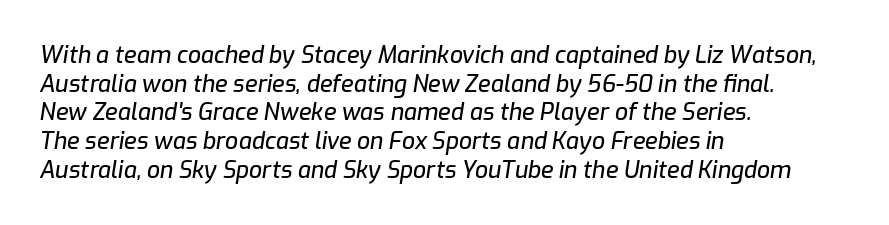
Q: Is the text italic (slanted)? A: Yes, it leans right by about 9 degrees.
Q: Is the text underlined? A: No.
Q: How is the paragraph aligned? A: Left-aligned.
Q: Is the spacing between letters normal or unusually wide? A: Normal.
Q: Is the spacing between lines tight, normal or loose? A: Normal.
